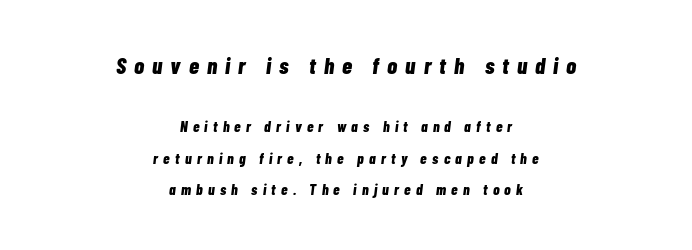
{"italic": "yes", "lean": "right", "slant_degrees": 7, "bold": "yes", "underline": "no", "align": "center", "line_spacing": "loose", "line_spacing_ratio": 2.09, "letter_spacing": "wide", "letter_spacing_em": 0.35, "larger_block": "first", "size_ratio": 1.53, "glyph_px": 23}
